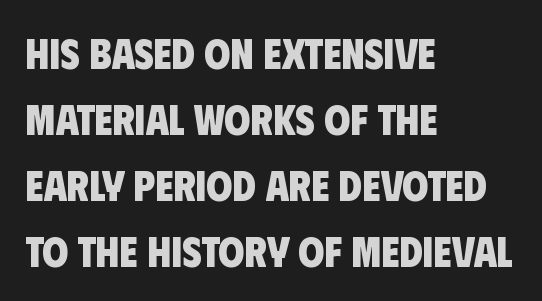
Q: Is the text bold? A: Yes.
Q: Is the typeface a serif or a sans-serif typeface? A: Sans-serif.
Q: Is the text underlined? A: No.
Q: How is the paragraph aligned? A: Left-aligned.
Q: Is the spacing between letters normal or unusually wide? A: Normal.
Q: Is the spacing between lines tight, normal or loose? A: Normal.
Q: Width (condensed, normal, or wide)? A: Condensed.
Q: Stroke contrast? A: Low.
Q: x-height? A: Large.
Q: Monospaced? A: No.
